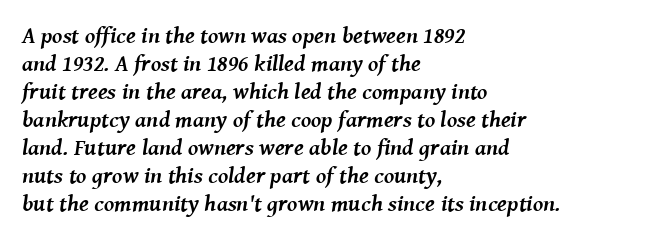
The image shows 23 px bold type, italic (leaning right); set left-aligned, line spacing 1.22x, normal letter spacing, not underlined.
